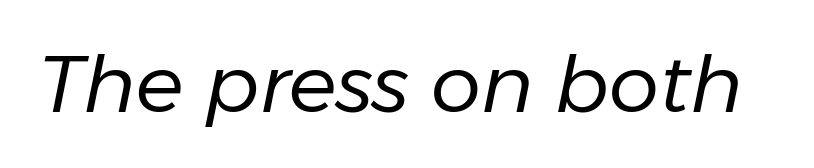
Q: Is the text bold? A: No.
Q: Is the text italic (slanted)? A: Yes, it leans right by about 11 degrees.
Q: Is the text underlined? A: No.
Q: Is the spacing between letters normal or unusually wide? A: Normal.
Q: Width (condensed, normal, or wide)? A: Normal.
Q: Stroke contrast? A: Low.
Q: x-height? A: Medium.
Q: Monospaced? A: No.
